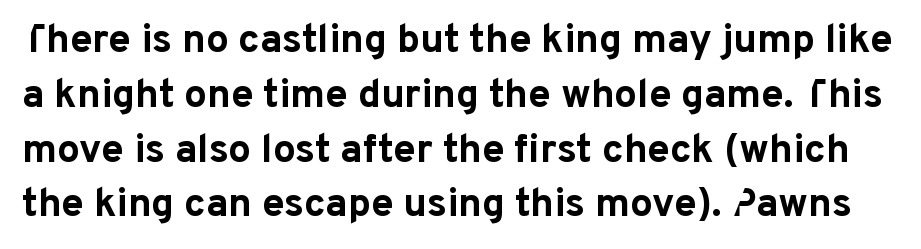
The image shows 40 px bold sans-serif type, upright; set normal line spacing (1.37x), normal letter spacing, not underlined; low stroke contrast and a medium x-height.
